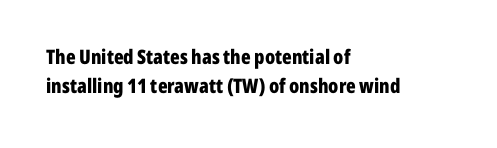
Q: Is the text bold? A: Yes.
Q: Is the text italic (slanted)? A: No, it is upright.
Q: Is the text underlined? A: No.
Q: How is the paragraph aligned? A: Left-aligned.
Q: Is the spacing between letters normal or unusually wide? A: Normal.
Q: Is the spacing between lines tight, normal or loose? A: Normal.
